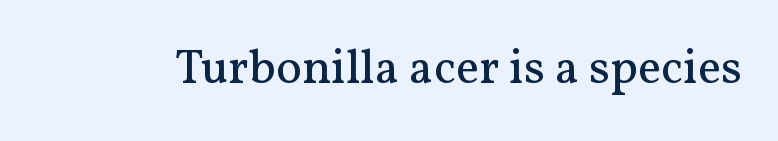
Looks like regular typesetting: each glyph gets only the width it needs. The face used here is rendered with its standard letterfit. Classification — serif. This is roman type, the default non-slanted kind. Is the stroke heavy? The answer is a plain regular-or-lighter. Only glyphs here, with clear space below each row.
